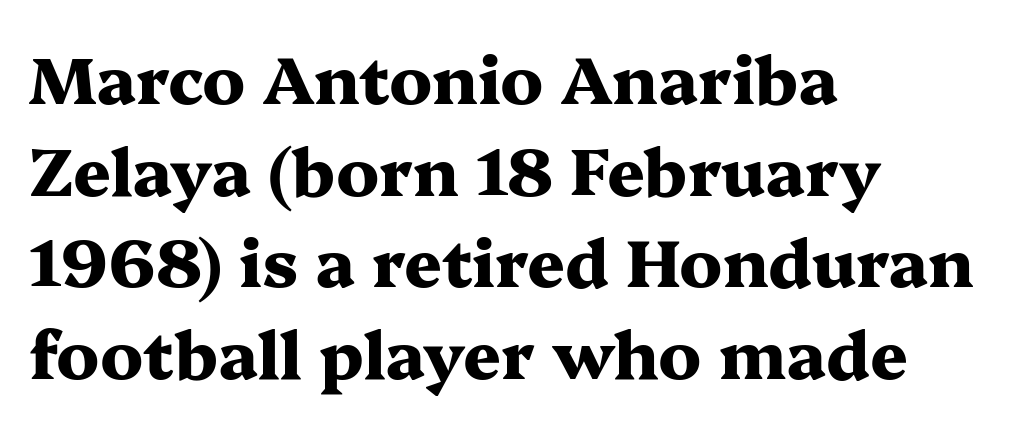
Spacing verdict: proportional, widths tailored to each character. Old-style or modern, the face here clearly has serifs. How heavy is the stroke? Heavy — this is a bold. Vertical strokes here are truly vertical.
